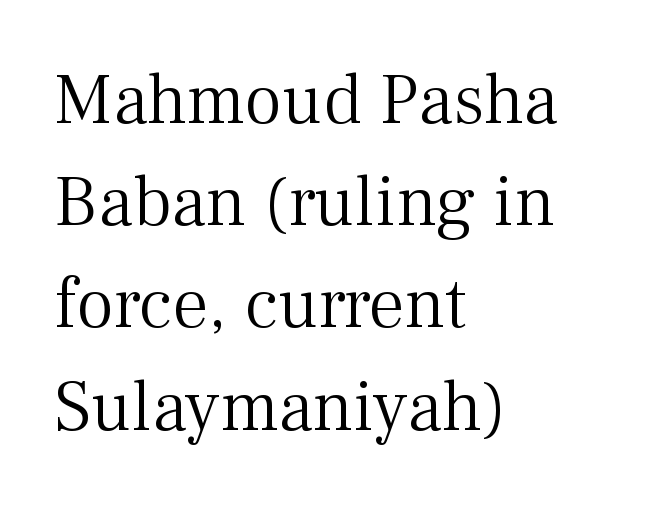
The image shows 72 px light serif type, upright; set left-aligned, normal line spacing (1.42x), normal letter spacing, not underlined; medium stroke contrast and a medium x-height.
